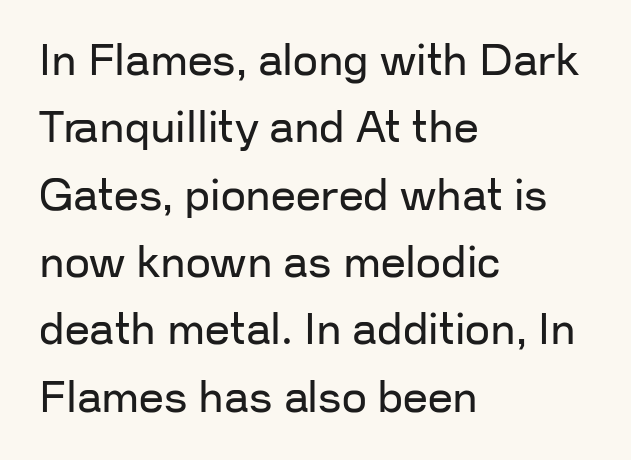
{"serif": "no", "italic": "no", "bold": "no", "weight": "regular", "width": "normal", "stroke_contrast": "low", "x_height": "medium", "monospaced": "no", "underline": "no", "align": "left", "line_spacing": "normal", "line_spacing_ratio": 1.53, "letter_spacing": "normal", "letter_spacing_em": 0.0, "glyph_px": 44}
